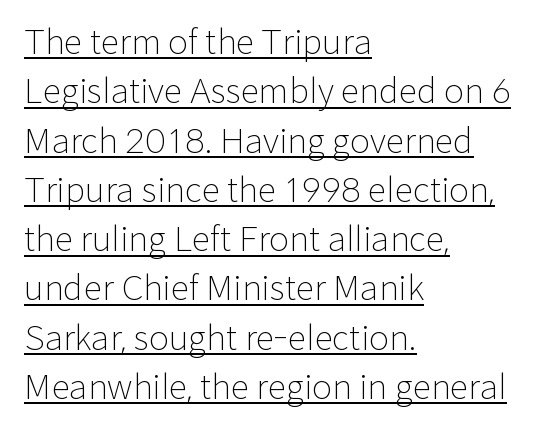
{"serif": "no", "italic": "no", "bold": "no", "weight": "light", "width": "normal", "stroke_contrast": "low", "x_height": "medium", "monospaced": "no", "underline": "yes", "align": "left", "line_spacing": "normal", "line_spacing_ratio": 1.45, "letter_spacing": "normal", "letter_spacing_em": 0.0, "glyph_px": 34}
